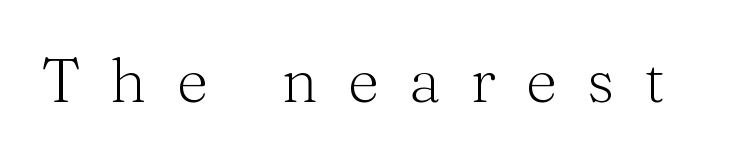
Q: Is the text bold? A: No.
Q: Is the text italic (slanted)? A: No, it is upright.
Q: Is the typeface a serif or a sans-serif typeface? A: Serif.
Q: Is the text underlined? A: No.
Q: Is the spacing between letters normal or unusually wide? A: Unusually wide.
Q: Width (condensed, normal, or wide)? A: Normal.
Q: Stroke contrast? A: Medium.
Q: x-height? A: Medium.
Q: Monospaced? A: No.
